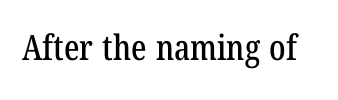
The zone under the glyphs is completely vacant. This rendering leaves character spacing at its baseline value. Does the type have serifs? Yes, each stem ends in a small foot. Here the designer chose a conventional face with non-uniform glyph widths.
